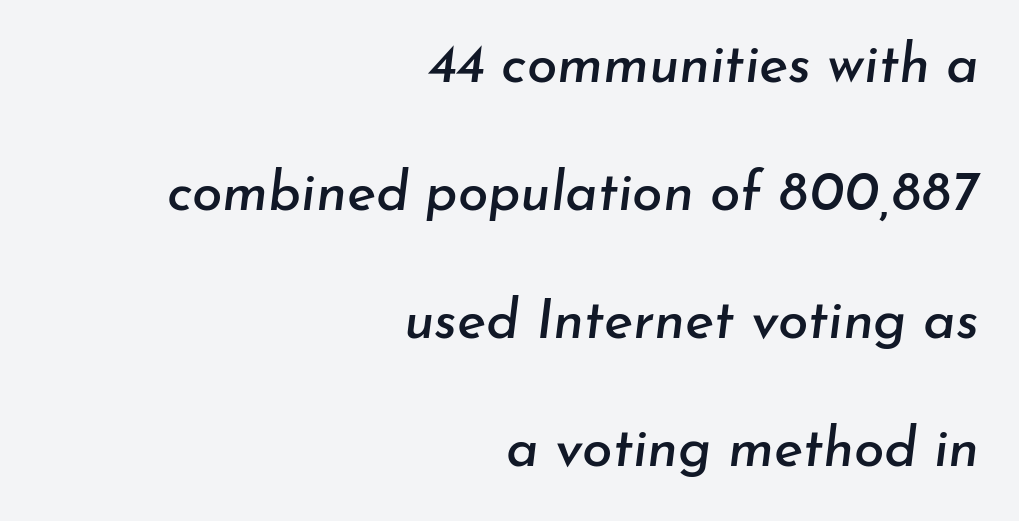
Q: Is the text italic (slanted)? A: Yes, it leans right by about 7 degrees.
Q: Is the text underlined? A: No.
Q: How is the paragraph aligned? A: Right-aligned.
Q: Is the spacing between letters normal or unusually wide? A: Normal.
Q: Is the spacing between lines tight, normal or loose? A: Loose.
Q: Width (condensed, normal, or wide)? A: Normal.
Q: Stroke contrast? A: Low.
Q: x-height? A: Small.
Q: Monospaced? A: No.
